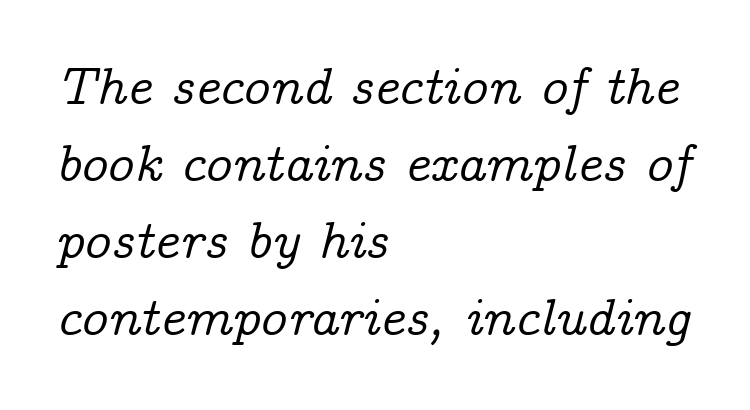
Q: Is the text italic (slanted)? A: Yes, it leans right by about 14 degrees.
Q: Is the typeface a serif or a sans-serif typeface? A: Serif.
Q: Is the text underlined? A: No.
Q: How is the paragraph aligned? A: Left-aligned.
Q: Is the spacing between letters normal or unusually wide? A: Normal.
Q: Is the spacing between lines tight, normal or loose? A: Normal.
Q: Width (condensed, normal, or wide)? A: Normal.
Q: Stroke contrast? A: Low.
Q: x-height? A: Medium.
Q: Monospaced? A: No.
